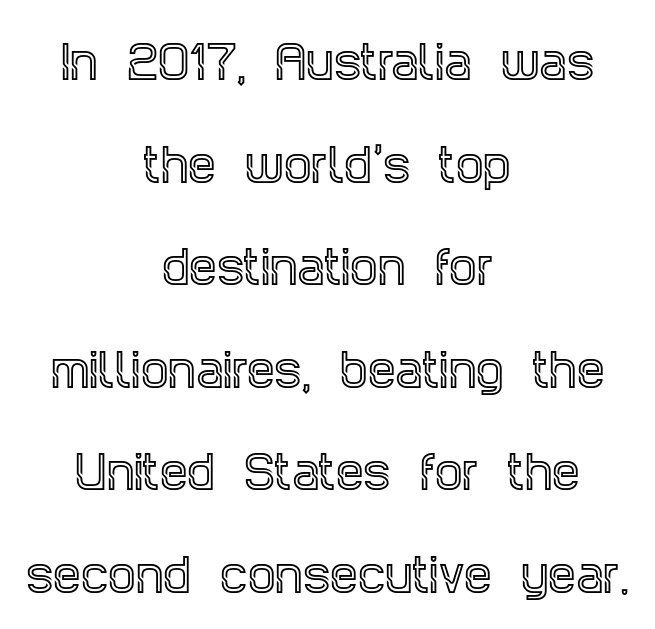
{"serif": "yes", "italic": "no", "width": "condensed", "x_height": "large", "monospaced": "no", "underline": "no", "align": "center", "line_spacing": "loose", "line_spacing_ratio": 2.33, "letter_spacing": "normal", "letter_spacing_em": 0.0, "glyph_px": 44}
